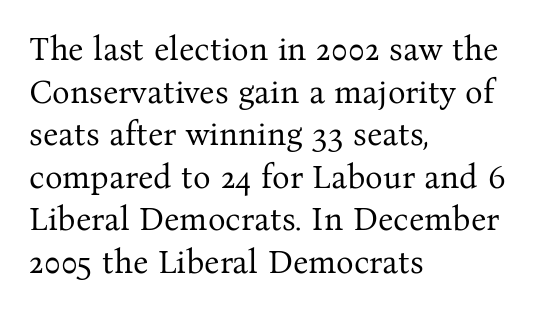
Q: Is the text bold? A: No.
Q: Is the text italic (slanted)? A: No, it is upright.
Q: Is the typeface a serif or a sans-serif typeface? A: Serif.
Q: Is the text underlined? A: No.
Q: How is the paragraph aligned? A: Left-aligned.
Q: Is the spacing between letters normal or unusually wide? A: Normal.
Q: Is the spacing between lines tight, normal or loose? A: Normal.
Q: Width (condensed, normal, or wide)? A: Normal.
Q: Stroke contrast? A: Medium.
Q: x-height? A: Medium.
Q: Monospaced? A: No.
